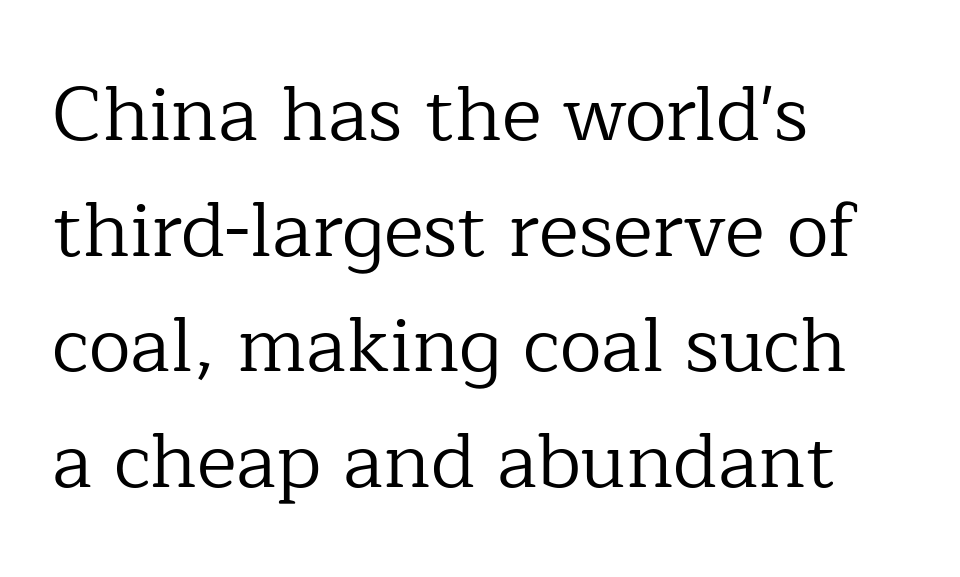
The image shows 76 px regular-weight serif type, upright; set left-aligned, normal line spacing (1.52x), normal letter spacing, not underlined; low stroke contrast and a medium x-height.
